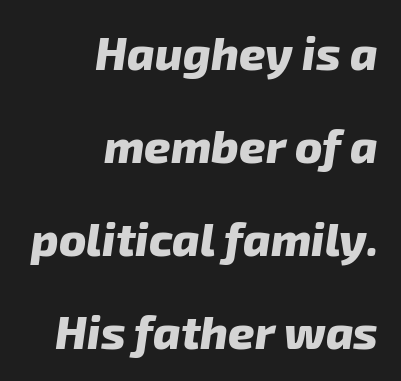
Here the designer chose a conventional face with non-uniform glyph widths. Decoration check: the copy has no underline. The typesetting leans heavy: a genuine bold. The rendering uses a large line-height, opening up the rows. Nothing sits at the stroke ends, so this counts as sans-serif. Line ends are locked; line starts wander.
